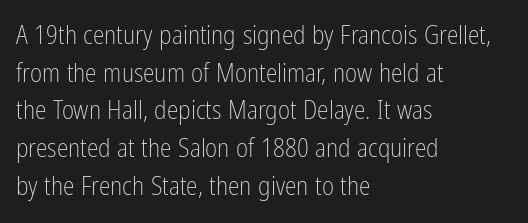
Q: Is the text bold? A: No.
Q: Is the text italic (slanted)? A: No, it is upright.
Q: Is the text underlined? A: No.
Q: How is the paragraph aligned? A: Left-aligned.
Q: Is the spacing between letters normal or unusually wide? A: Normal.
Q: Is the spacing between lines tight, normal or loose? A: Normal.
